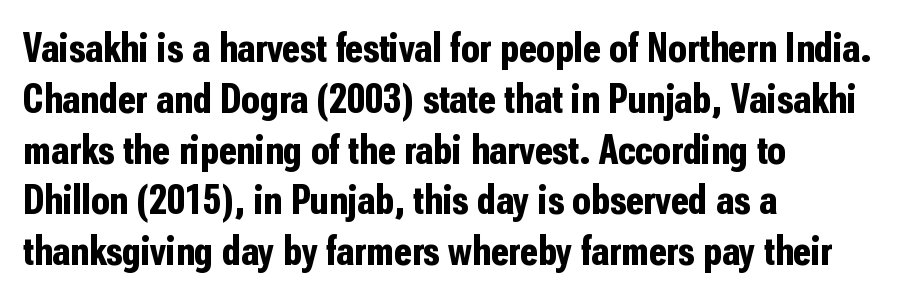
The image shows 42 px bold, condensed sans-serif type, upright; set left-aligned, line spacing 1.21x, normal letter spacing, not underlined; low stroke contrast and a medium x-height.
